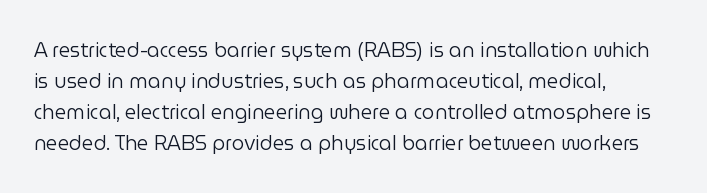
{"italic": "no", "bold": "no", "underline": "no", "align": "left", "line_spacing": "normal", "line_spacing_ratio": 1.55, "letter_spacing": "normal", "letter_spacing_em": 0.0, "glyph_px": 20}
